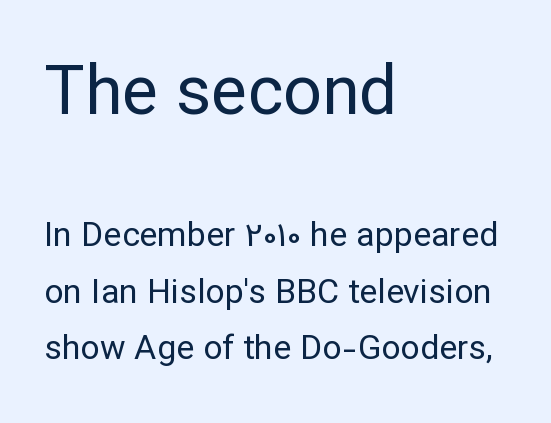
The image shows 68 px regular-weight sans-serif type, upright; set left-aligned, normal line spacing (1.66x), normal letter spacing, not underlined; the first (top) block is 2.0x larger; low stroke contrast and a medium x-height.
